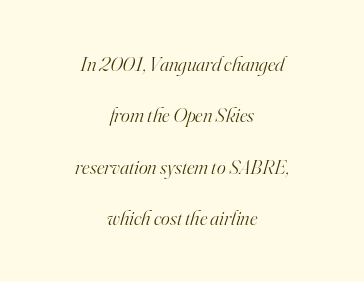
{"italic": "yes", "lean": "right", "slant_degrees": 16, "bold": "no", "underline": "no", "align": "center", "line_spacing": "loose", "line_spacing_ratio": 2.45, "letter_spacing": "normal", "letter_spacing_em": 0.0, "glyph_px": 21}
